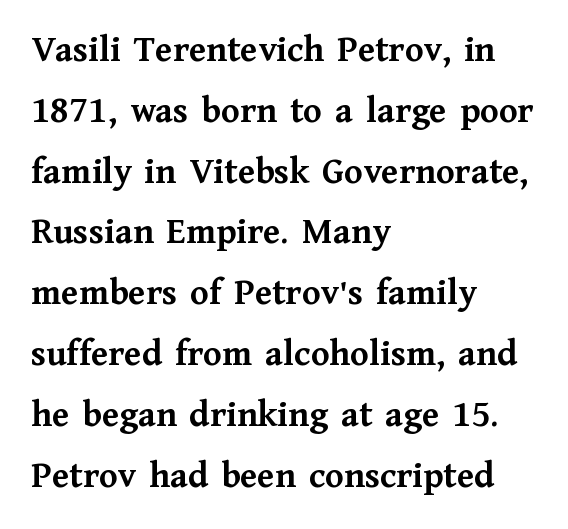
Q: Is the text bold? A: Yes.
Q: Is the text italic (slanted)? A: No, it is upright.
Q: Is the typeface a serif or a sans-serif typeface? A: Serif.
Q: Is the text underlined? A: No.
Q: How is the paragraph aligned? A: Left-aligned.
Q: Is the spacing between letters normal or unusually wide? A: Normal.
Q: Is the spacing between lines tight, normal or loose? A: Normal.
Q: Width (condensed, normal, or wide)? A: Normal.
Q: Stroke contrast? A: Medium.
Q: x-height? A: Medium.
Q: Monospaced? A: No.
